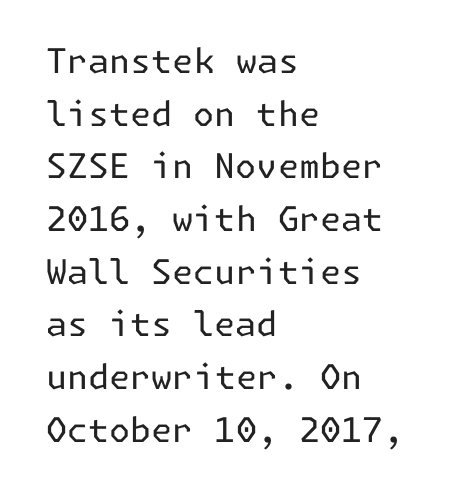
Q: Is the text bold? A: No.
Q: Is the text italic (slanted)? A: No, it is upright.
Q: Is the typeface a serif or a sans-serif typeface? A: Sans-serif.
Q: Is the text underlined? A: No.
Q: How is the paragraph aligned? A: Left-aligned.
Q: Is the spacing between letters normal or unusually wide? A: Normal.
Q: Is the spacing between lines tight, normal or loose? A: Normal.
Q: Width (condensed, normal, or wide)? A: Normal.
Q: Stroke contrast? A: Low.
Q: x-height? A: Medium.
